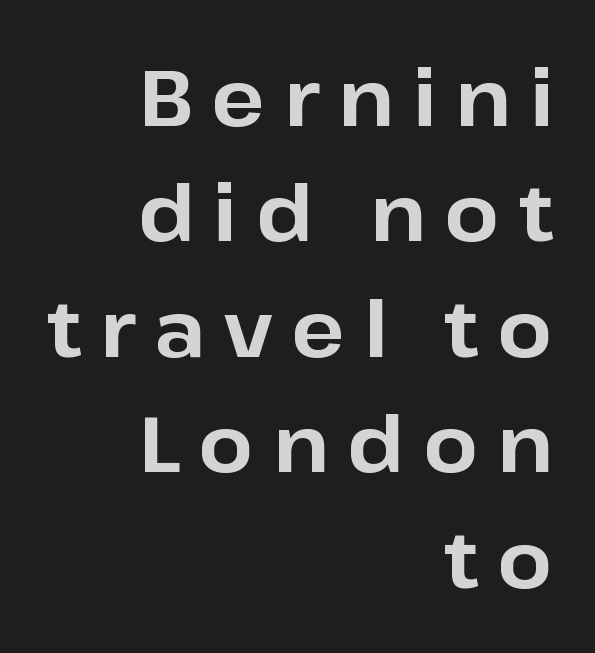
Q: Is the text bold? A: Yes.
Q: Is the text italic (slanted)? A: No, it is upright.
Q: Is the typeface a serif or a sans-serif typeface? A: Sans-serif.
Q: Is the text underlined? A: No.
Q: How is the paragraph aligned? A: Right-aligned.
Q: Is the spacing between letters normal or unusually wide? A: Unusually wide.
Q: Is the spacing between lines tight, normal or loose? A: Normal.
Q: Width (condensed, normal, or wide)? A: Normal.
Q: Stroke contrast? A: Low.
Q: x-height? A: Medium.
Q: Monospaced? A: No.
